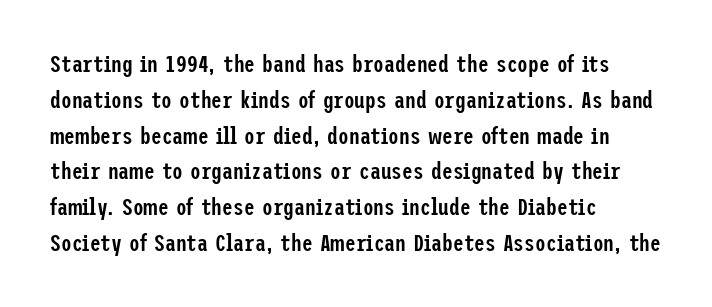
{"italic": "no", "bold": "semi", "underline": "no", "align": "left", "line_spacing": "normal", "line_spacing_ratio": 1.49, "letter_spacing": "normal", "letter_spacing_em": 0.0, "glyph_px": 24}
